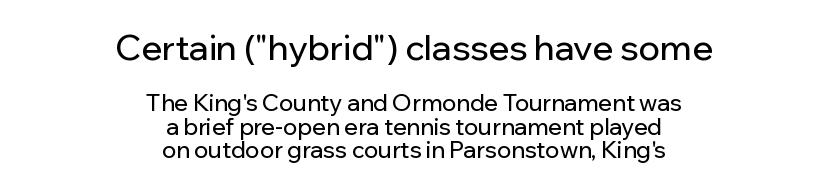
Q: Is the text italic (slanted)? A: No, it is upright.
Q: Is the typeface a serif or a sans-serif typeface? A: Sans-serif.
Q: Is the text underlined? A: No.
Q: How is the paragraph aligned? A: Centered.
Q: Is the spacing between letters normal or unusually wide? A: Normal.
Q: Is the spacing between lines tight, normal or loose? A: Tight.
Q: Which block of text is set in a larger size, the first (top) or the second (bottom)? A: The first (top) one.
Q: Width (condensed, normal, or wide)? A: Normal.
Q: Stroke contrast? A: Low.
Q: x-height? A: Medium.
Q: Monospaced? A: No.
